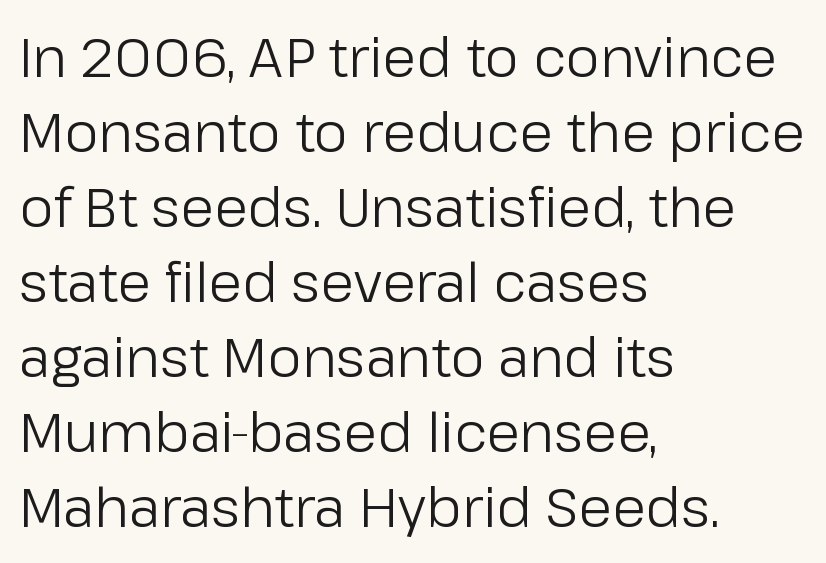
The image shows 54 px regular-weight sans-serif type, upright; set left-aligned, normal line spacing (1.39x), normal letter spacing, not underlined; low stroke contrast and a medium x-height.
